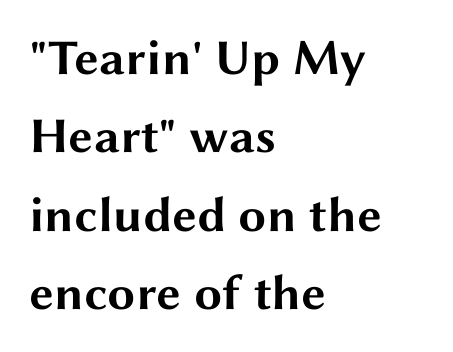
Q: Is the text bold? A: Yes.
Q: Is the text italic (slanted)? A: No, it is upright.
Q: Is the typeface a serif or a sans-serif typeface? A: Sans-serif.
Q: Is the text underlined? A: No.
Q: How is the paragraph aligned? A: Left-aligned.
Q: Is the spacing between letters normal or unusually wide? A: Normal.
Q: Is the spacing between lines tight, normal or loose? A: Normal.
Q: Width (condensed, normal, or wide)? A: Wide.
Q: Stroke contrast? A: Medium.
Q: x-height? A: Medium.
Q: Monospaced? A: No.
